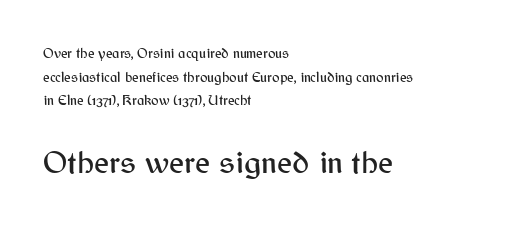
{"serif": "no", "italic": "no", "width": "normal", "stroke_contrast": "medium", "x_height": "medium", "monospaced": "no", "underline": "no", "align": "left", "line_spacing": "normal", "line_spacing_ratio": 1.69, "letter_spacing": "normal", "letter_spacing_em": 0.0, "larger_block": "second", "size_ratio": 2.29, "glyph_px": 32}
